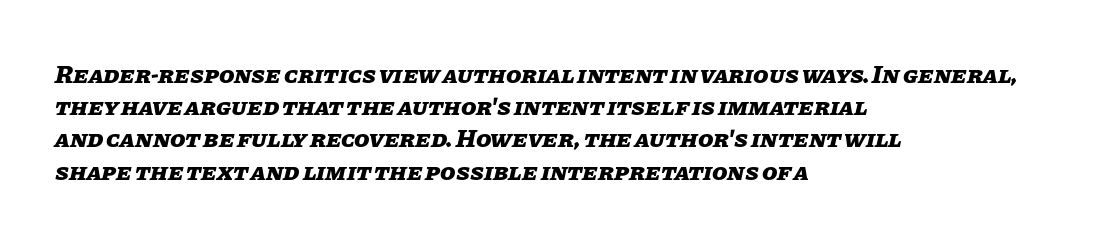
The image shows 25 px bold type, italic (leaning right); set left-aligned, normal line spacing (1.29x), normal letter spacing, not underlined.
